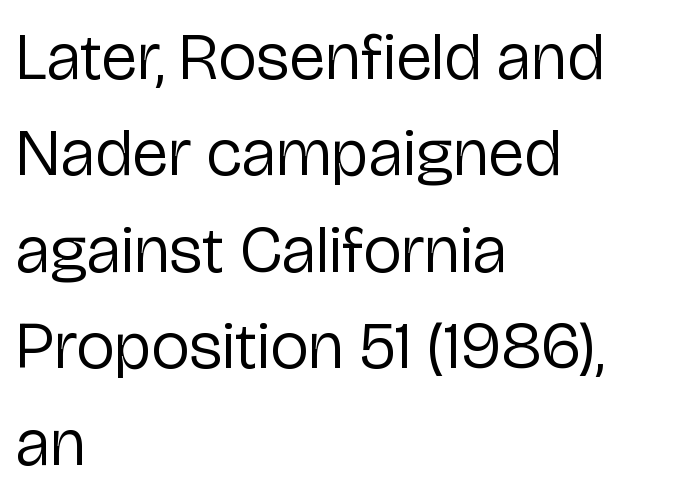
Q: Is the text bold? A: No.
Q: Is the text italic (slanted)? A: No, it is upright.
Q: Is the typeface a serif or a sans-serif typeface? A: Sans-serif.
Q: Is the text underlined? A: No.
Q: How is the paragraph aligned? A: Left-aligned.
Q: Is the spacing between letters normal or unusually wide? A: Normal.
Q: Is the spacing between lines tight, normal or loose? A: Normal.
Q: Width (condensed, normal, or wide)? A: Normal.
Q: Stroke contrast? A: Low.
Q: x-height? A: Medium.
Q: Monospaced? A: No.
